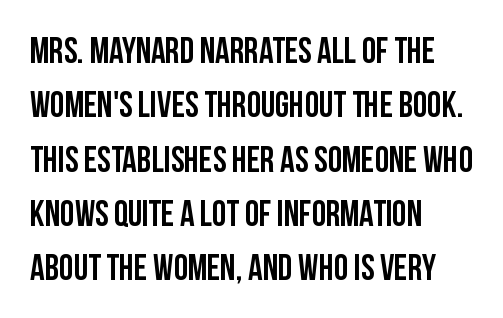
Q: Is the text bold? A: Yes.
Q: Is the text italic (slanted)? A: No, it is upright.
Q: Is the typeface a serif or a sans-serif typeface? A: Sans-serif.
Q: Is the text underlined? A: No.
Q: How is the paragraph aligned? A: Left-aligned.
Q: Is the spacing between letters normal or unusually wide? A: Normal.
Q: Is the spacing between lines tight, normal or loose? A: Normal.
Q: Width (condensed, normal, or wide)? A: Condensed.
Q: Stroke contrast? A: Low.
Q: x-height? A: Large.
Q: Monospaced? A: No.
